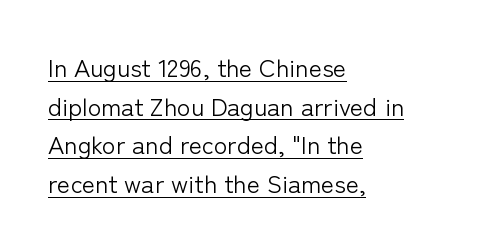
{"italic": "no", "bold": "no", "underline": "yes", "align": "left", "line_spacing": "normal", "line_spacing_ratio": 1.55, "letter_spacing": "normal", "letter_spacing_em": 0.0, "glyph_px": 25}
